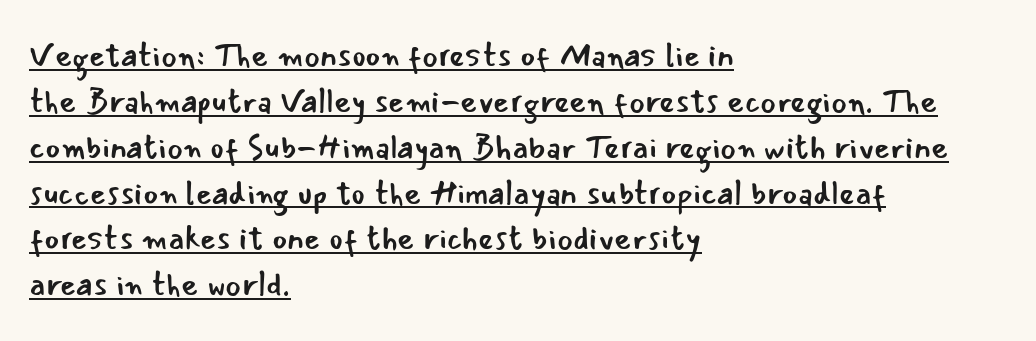
The image shows 33 px regular-weight sans-serif type, upright; set left-aligned, normal line spacing (1.39x), normal letter spacing, underlined; low stroke contrast and a small x-height.
